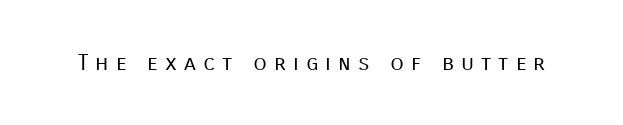
The image shows 22 px text type, upright; set unusually wide letter spacing (+0.32 em), not underlined.
